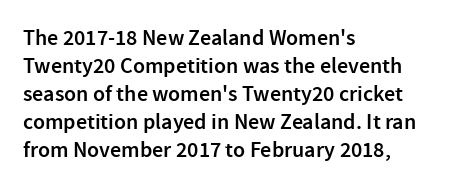
{"italic": "no", "bold": "semi", "underline": "no", "align": "left", "line_spacing": "normal", "line_spacing_ratio": 1.27, "letter_spacing": "normal", "letter_spacing_em": 0.0, "glyph_px": 22}
